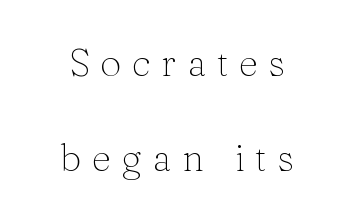
The image shows 38 px light serif type, upright; set centered, loose line spacing (2.49x), unusually wide letter spacing (+0.28 em), not underlined; medium stroke contrast and a medium x-height.
